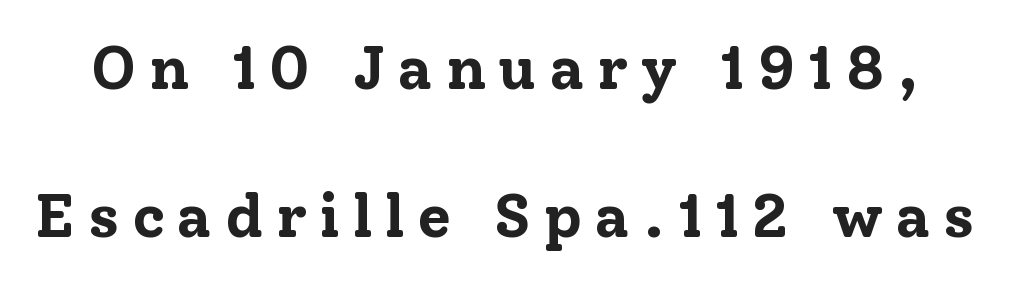
Q: Is the text bold? A: Yes.
Q: Is the text italic (slanted)? A: No, it is upright.
Q: Is the typeface a serif or a sans-serif typeface? A: Serif.
Q: Is the text underlined? A: No.
Q: Is the spacing between letters normal or unusually wide? A: Unusually wide.
Q: Is the spacing between lines tight, normal or loose? A: Loose.
Q: Width (condensed, normal, or wide)? A: Normal.
Q: Stroke contrast? A: Low.
Q: x-height? A: Medium.
Q: Monospaced? A: No.
